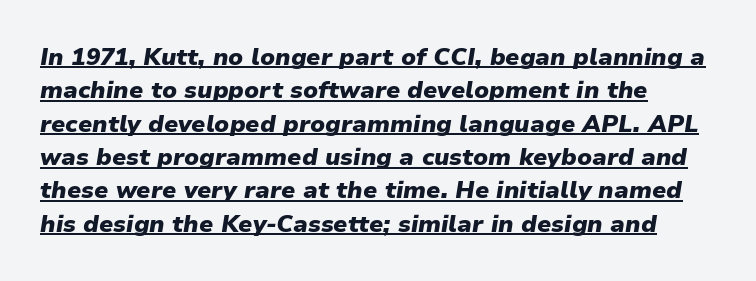
The image shows 24 px bold type, italic (leaning right); set left-aligned, normal line spacing (1.39x), normal letter spacing, underlined.
